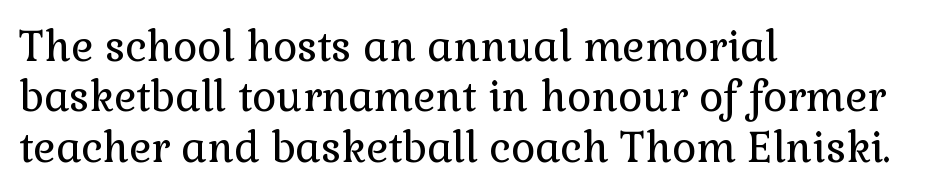
Note the varied advance widths — an 'i' is clearly narrower than an 'm'. Nobody drew a line under any word here. Words appear dense and cohesive because spacing is normal. The paragraph shown leans on its left margin. A typesetter would label this face a serif. The font sits on the lighter half of the weight spectrum, regular included.
